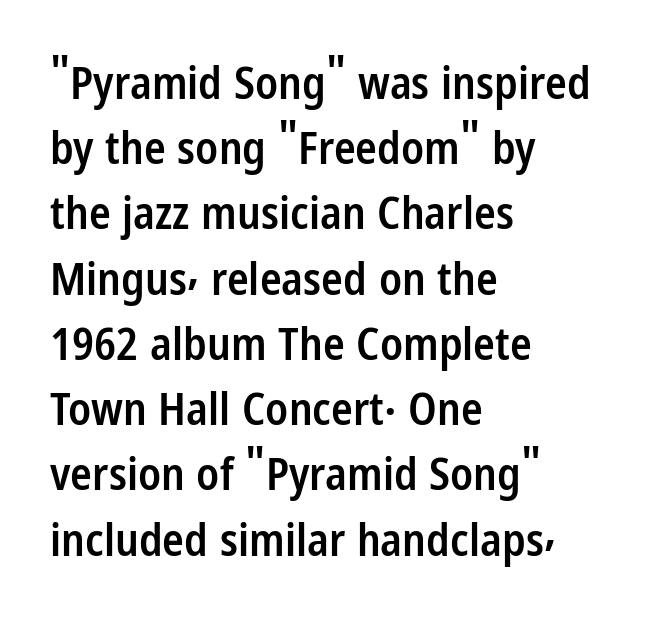
Q: Is the text bold? A: Semi-bold.
Q: Is the text italic (slanted)? A: No, it is upright.
Q: Is the typeface a serif or a sans-serif typeface? A: Sans-serif.
Q: Is the text underlined? A: No.
Q: How is the paragraph aligned? A: Left-aligned.
Q: Is the spacing between letters normal or unusually wide? A: Normal.
Q: Is the spacing between lines tight, normal or loose? A: Normal.
Q: Width (condensed, normal, or wide)? A: Condensed.
Q: Stroke contrast? A: Low.
Q: x-height? A: Medium.
Q: Monospaced? A: No.
